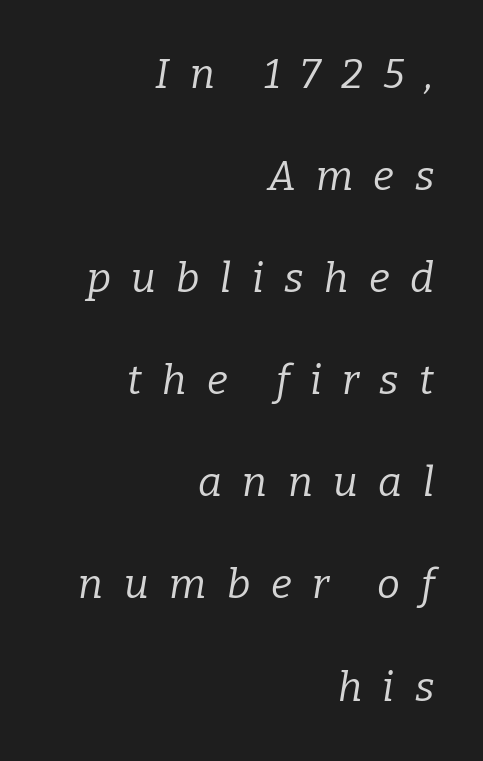
Line endings align vertically; line beginnings do not. When letters slant like this, we call the style italic. Someone cranked the tracking dial way up on this one. The type family on display is of the serif kind. Is this a fixed-width face? No — the glyphs have proportional, varying widths.
